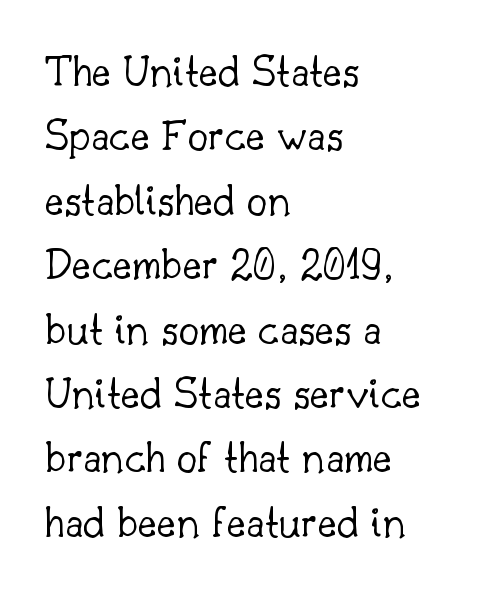
Q: Is the text bold? A: No.
Q: Is the text italic (slanted)? A: No, it is upright.
Q: Is the text underlined? A: No.
Q: How is the paragraph aligned? A: Left-aligned.
Q: Is the spacing between letters normal or unusually wide? A: Normal.
Q: Is the spacing between lines tight, normal or loose? A: Normal.
Q: Width (condensed, normal, or wide)? A: Normal.
Q: Stroke contrast? A: Low.
Q: x-height? A: Small.
Q: Monospaced? A: No.
